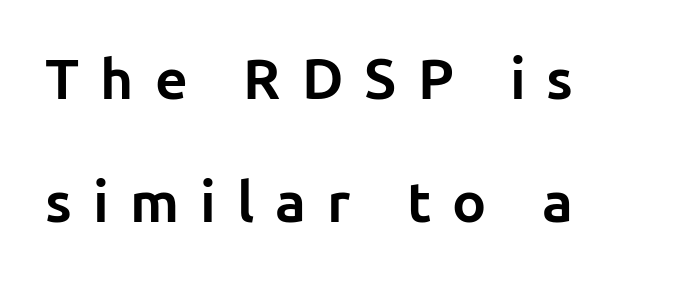
Descenders are the only things crossing below the line. You could not count columns in this text — the font is proportionally spaced. The type family on display is of the sans-serif kind. Upright lettering throughout.
